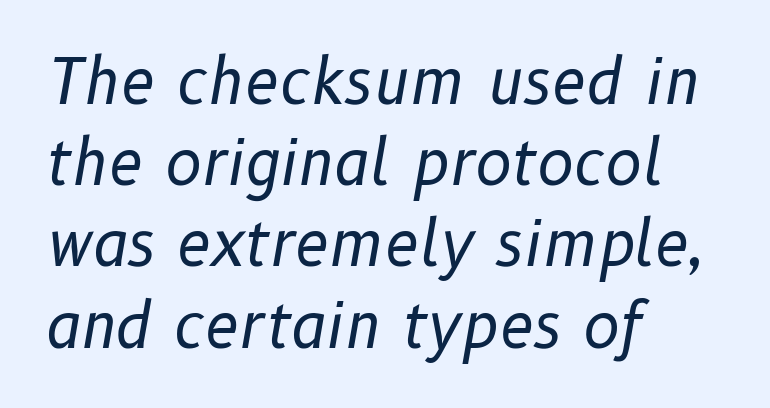
The image shows 62 px regular-weight type, italic (leaning right); set left-aligned, normal line spacing (1.31x), normal letter spacing, not underlined; low stroke contrast and a medium x-height.
